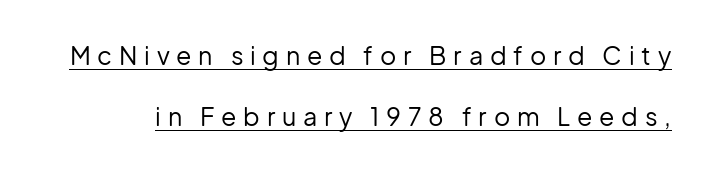
The image shows 25 px text type, upright; set loose line spacing (2.45x), unusually wide letter spacing (+0.27 em), underlined.
